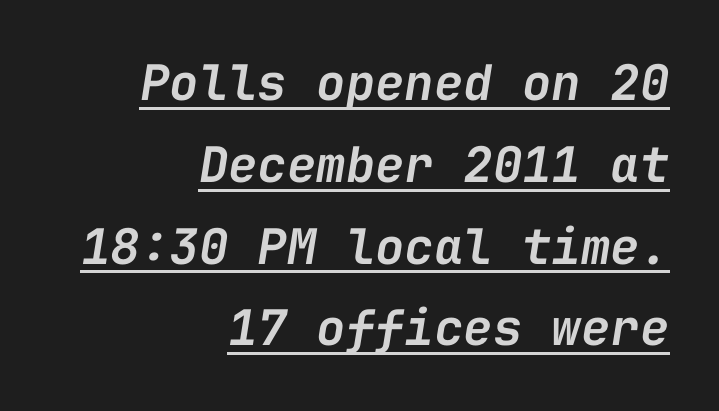
Descenders here cross a horizontal rule under the line. Would a proofreader flag this as italicized? Yes. All the whitespace from short lines collects on the left. In terms of leading, this rendering sits right in the middle.
